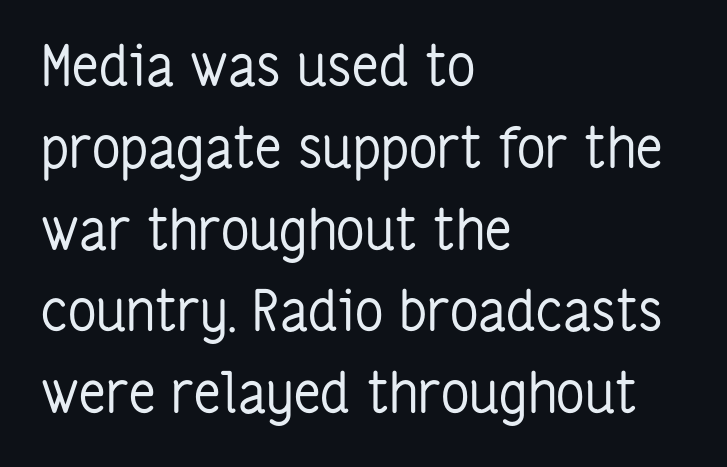
Q: Is the text bold? A: No.
Q: Is the text italic (slanted)? A: No, it is upright.
Q: Is the typeface a serif or a sans-serif typeface? A: Sans-serif.
Q: Is the text underlined? A: No.
Q: How is the paragraph aligned? A: Left-aligned.
Q: Is the spacing between letters normal or unusually wide? A: Normal.
Q: Is the spacing between lines tight, normal or loose? A: Normal.
Q: Width (condensed, normal, or wide)? A: Condensed.
Q: Stroke contrast? A: Low.
Q: x-height? A: Medium.
Q: Monospaced? A: No.
